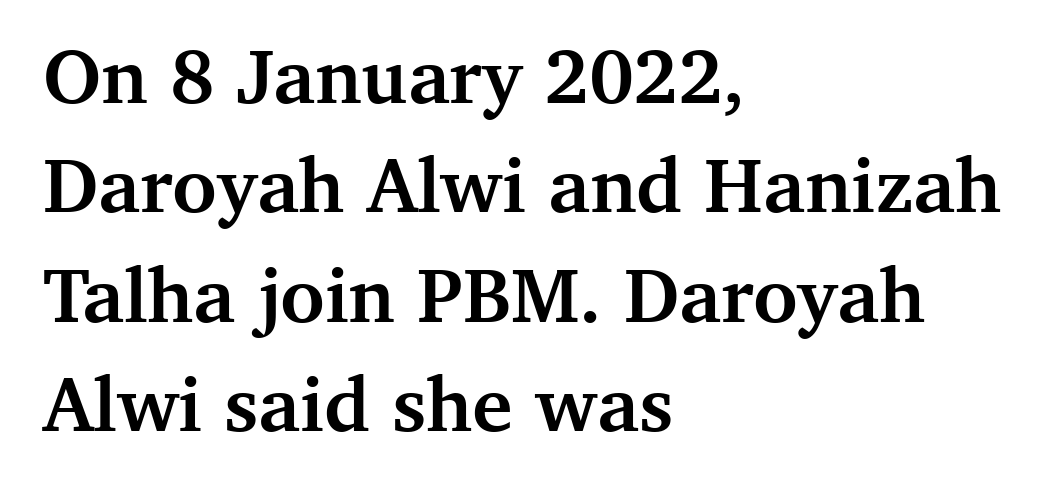
{"serif": "yes", "italic": "no", "bold": "yes", "weight": "semibold", "width": "normal", "stroke_contrast": "medium", "x_height": "medium", "monospaced": "no", "underline": "no", "align": "left", "line_spacing": "normal", "line_spacing_ratio": 1.42, "letter_spacing": "normal", "letter_spacing_em": 0.0, "glyph_px": 77}
